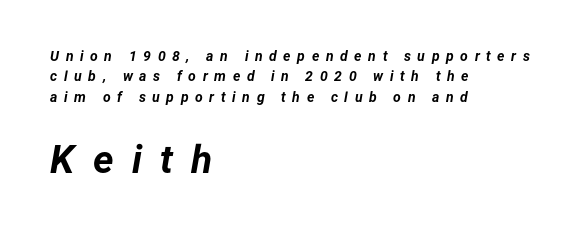
Caption: expanded tracking, letters set apart. The letters in the lower block stand taller than those in the block above. Line spacing here is normal. Character widths vary here, with narrow letters taking less room than wide ones.
